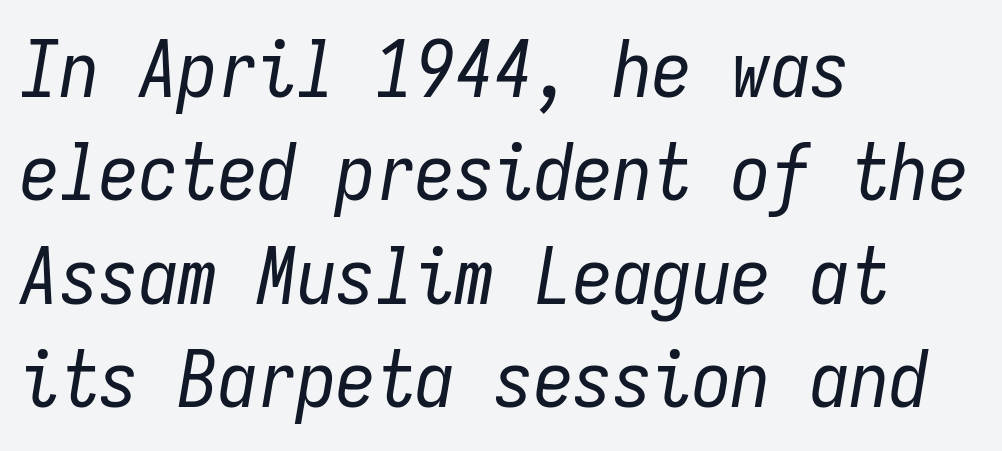
A normal amount of white space separates one row of letters from the next. Line starts are locked; line ends wander. The passage shown is typed in a monospace face where columns stay perfectly aligned. Rendered with sloped, italic letterforms. No extra tracking has been applied to these lines.
